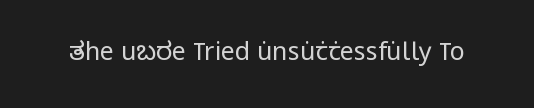
The image shows 25 px text type, upright; set normal letter spacing, not underlined.
